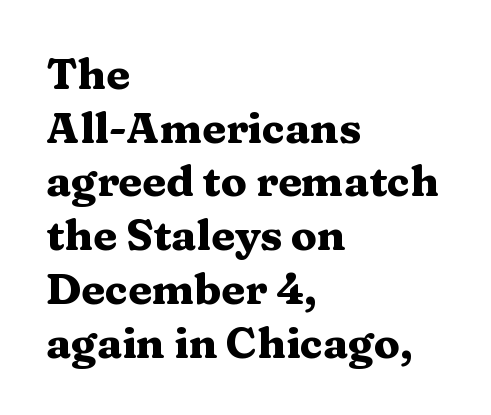
The image shows 43 px heavy, wide serif type, upright; set left-aligned, normal line spacing (1.25x), normal letter spacing, not underlined; medium stroke contrast and a medium x-height.
